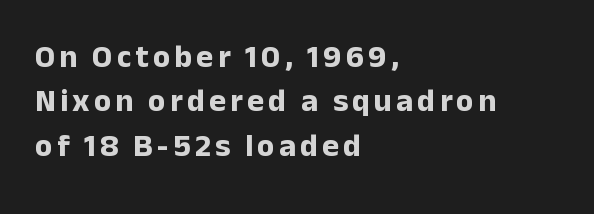
The letters carry no serifs — their stems end cleanly without finishing strokes. Each row of text sits above clean, open space. The setting favours the left margin, as ordinary paragraphs usually do. Proportional: the letters do not fall into vertical columns. As a designer I'd log this as weight 700, bold. Vertical spacing — default.
